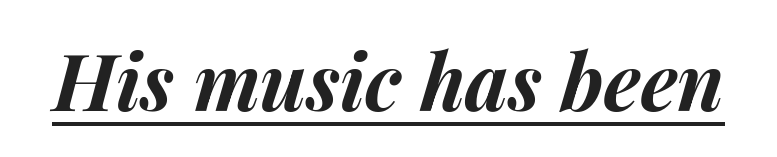
{"italic": "yes", "lean": "right", "slant_degrees": 14, "bold": "yes", "weight": "bold", "width": "normal", "stroke_contrast": "medium", "x_height": "medium", "monospaced": "no", "underline": "yes", "letter_spacing": "normal", "letter_spacing_em": 0.0, "glyph_px": 78}
